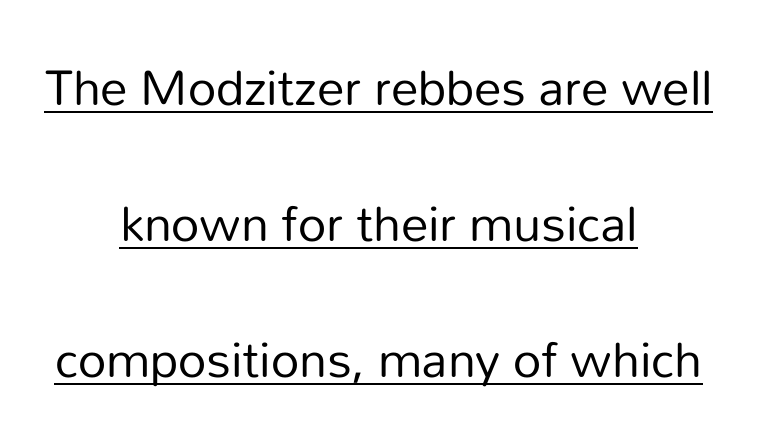
Q: Is the text bold? A: No.
Q: Is the text italic (slanted)? A: No, it is upright.
Q: Is the typeface a serif or a sans-serif typeface? A: Sans-serif.
Q: Is the text underlined? A: Yes.
Q: How is the paragraph aligned? A: Centered.
Q: Is the spacing between letters normal or unusually wide? A: Normal.
Q: Is the spacing between lines tight, normal or loose? A: Loose.
Q: Width (condensed, normal, or wide)? A: Normal.
Q: Stroke contrast? A: Low.
Q: x-height? A: Medium.
Q: Monospaced? A: No.
